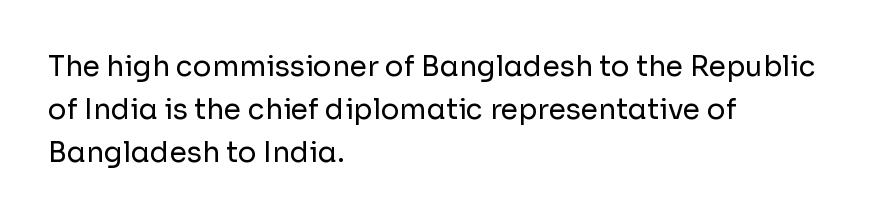
These lines were composed using upright roman letters. Stems and bowls with no extra thickness — not bold. The space between consecutive lines is moderate. What kind of face is this? One without serifs — a sans.
